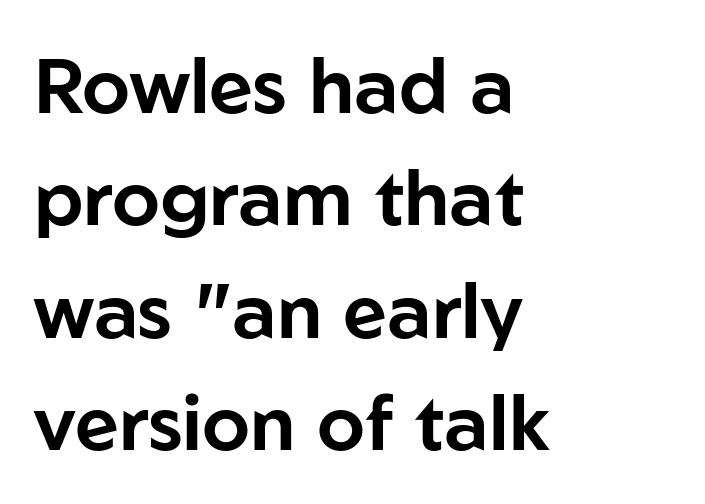
Q: Is the text italic (slanted)? A: No, it is upright.
Q: Is the typeface a serif or a sans-serif typeface? A: Sans-serif.
Q: Is the text underlined? A: No.
Q: How is the paragraph aligned? A: Left-aligned.
Q: Is the spacing between letters normal or unusually wide? A: Normal.
Q: Is the spacing between lines tight, normal or loose? A: Normal.
Q: Width (condensed, normal, or wide)? A: Normal.
Q: Stroke contrast? A: Low.
Q: x-height? A: Medium.
Q: Monospaced? A: No.
